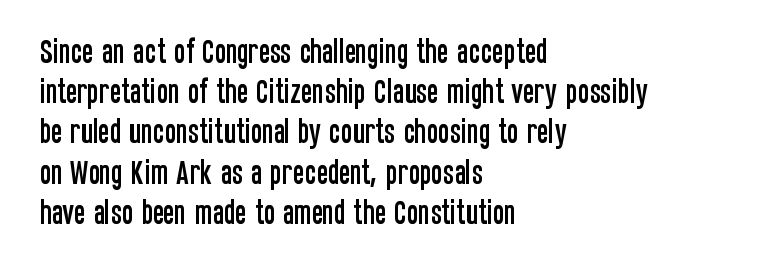
{"italic": "no", "underline": "no", "align": "left", "line_spacing": "normal", "line_spacing_ratio": 1.49, "letter_spacing": "normal", "letter_spacing_em": 0.0, "glyph_px": 27}
